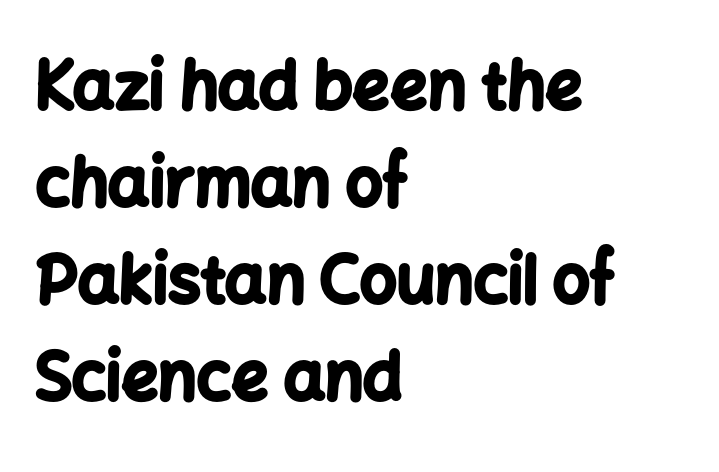
Check where the strokes stop: nothing finishes them off — pure sans. These lines are rendered in a variable-pitch font. Honestly, the letter spacing is just normal — you wouldn't notice it. The typesetter chose a ragged-right arrangement here. If you drew a line through each stem, it would be perfectly vertical. Nobody drew a line under any word here.
